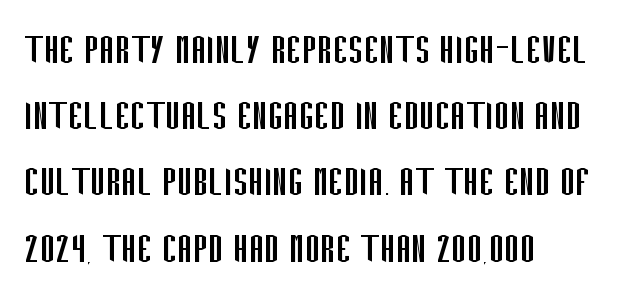
Do the letters lean? They stand straight. Notice how descenders clear the ascenders below comfortably — that's standard leading. Grotesque or geometric, the face here clearly has no serifs. Unbolded letterforms with no extra heft. The type is set solid horizontally, with unmodified tracking.
